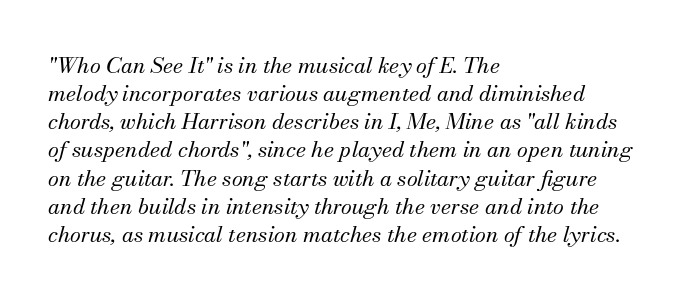
Rule under the text: the space is simply empty. Letters have the restrained weight of plain body copy at most. Caption: multi-line text, flush left, ragged right. Successive baselines arrive at the customary interval. The whole block is typeset with a tilt.
